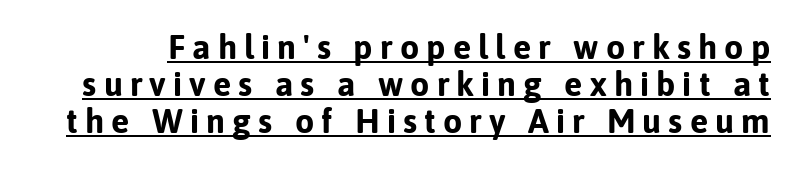
This rendering employs a face without finishing strokes, i.e., a sans-serif. Its strokes are broad and dark, the hallmark of bold type. Substantial extra tracking has been applied to these lines. One glance says dense: line gaps are narrower than usual.
